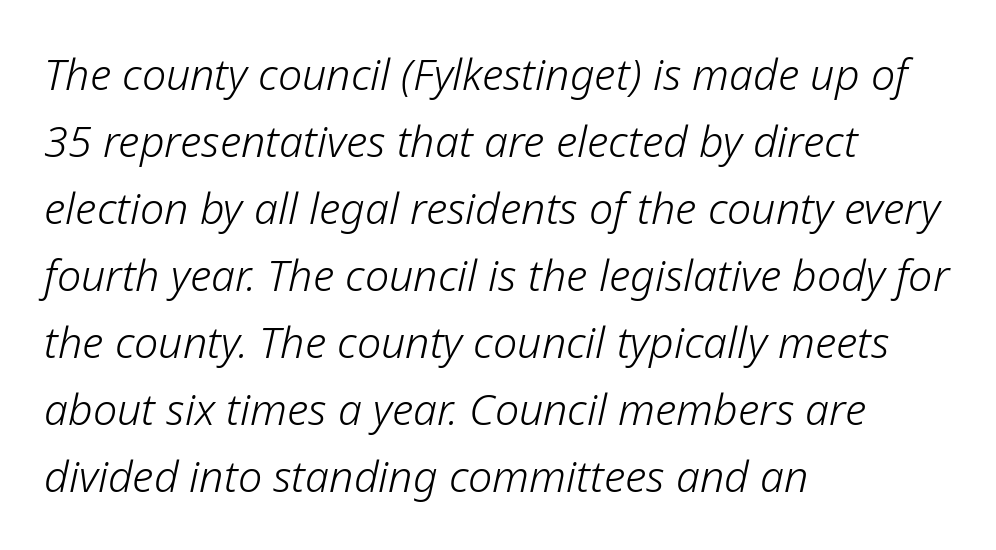
Honestly, the letter spacing is just normal — you wouldn't notice it. No heavy texture on the line: the type isn't bold. Caption: multi-line text, flush left, ragged right. Proportional: the letters do not fall into vertical columns.
